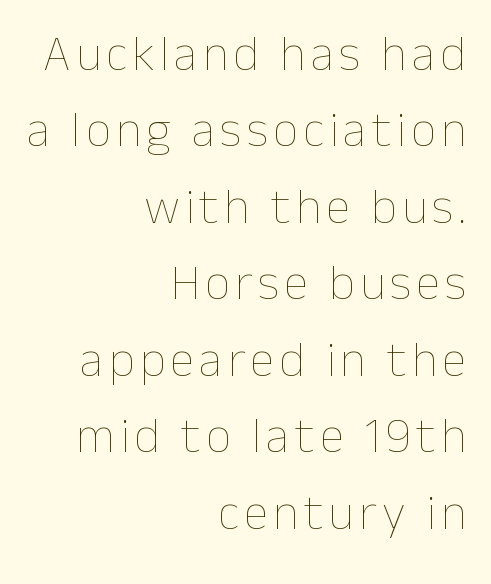
The image shows 50 px thin type, upright; set right-aligned, normal line spacing (1.53x), not underlined; low stroke contrast and a medium x-height.
